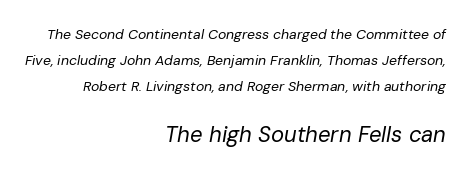
The image shows 22 px text type, italic (leaning right); set right-aligned, line spacing 1.85x, normal letter spacing, not underlined; the second (bottom) block is 1.57x larger.
